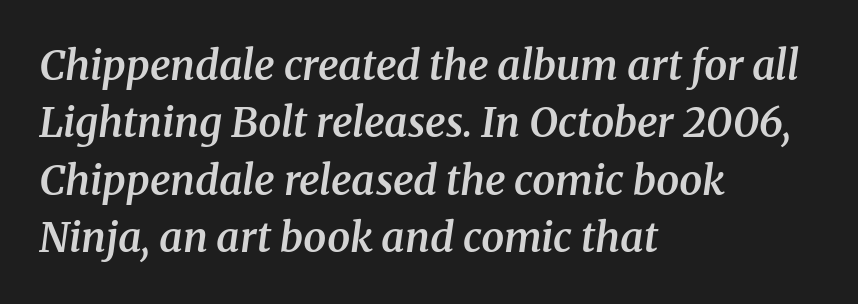
Q: Is the text bold? A: Semi-bold.
Q: Is the text italic (slanted)? A: Yes, it leans right by about 8 degrees.
Q: Is the typeface a serif or a sans-serif typeface? A: Serif.
Q: Is the text underlined? A: No.
Q: How is the paragraph aligned? A: Left-aligned.
Q: Is the spacing between letters normal or unusually wide? A: Normal.
Q: Is the spacing between lines tight, normal or loose? A: Normal.
Q: Width (condensed, normal, or wide)? A: Normal.
Q: Stroke contrast? A: Medium.
Q: x-height? A: Medium.
Q: Monospaced? A: No.
